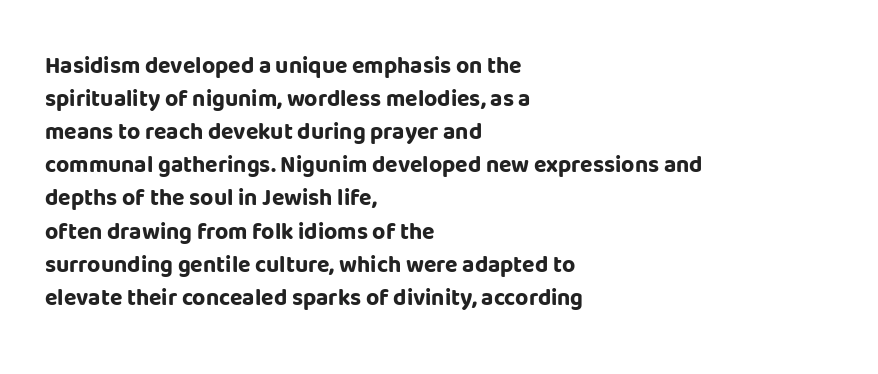
Q: Is the text bold? A: Yes.
Q: Is the text italic (slanted)? A: No, it is upright.
Q: Is the text underlined? A: No.
Q: How is the paragraph aligned? A: Left-aligned.
Q: Is the spacing between letters normal or unusually wide? A: Normal.
Q: Is the spacing between lines tight, normal or loose? A: Normal.
